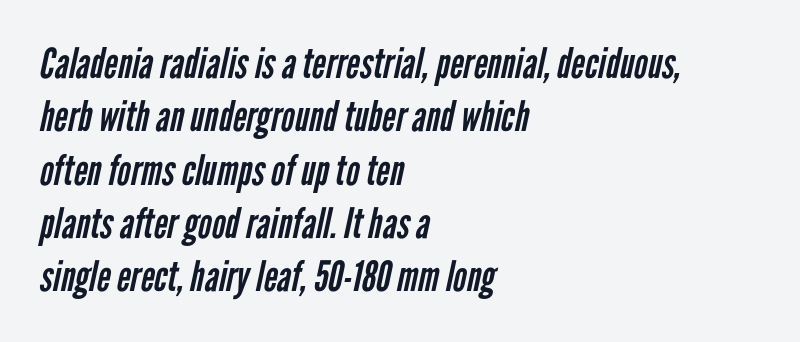
Nothing sits at the stroke ends, so this counts as sans-serif. Left-aligned paragraph, ragged on the right. Bare-footed words on every line. Varying glyph widths throughout — classic text-font behaviour. If you measured baseline to baseline, you'd find a middling distance.
